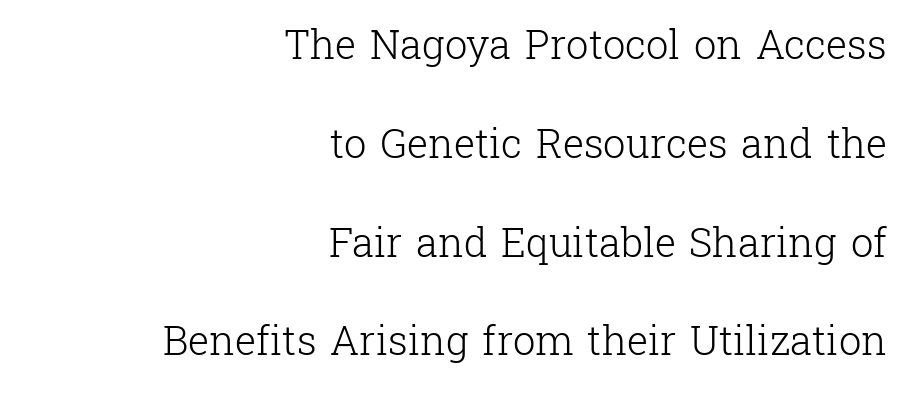
If you drew a ruler down the right edge, every line would touch it. Stroke terminals: seriffed. Each stroke keeps to a modest, everyday thickness or less. How would I describe the line gaps? Wide and relaxed.
